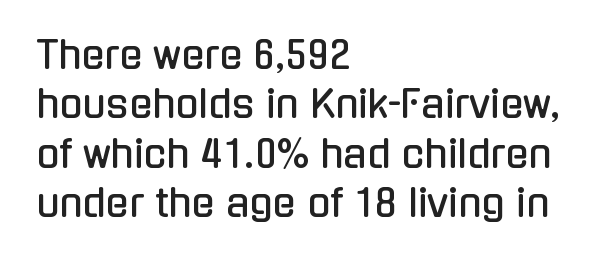
The image shows 38 px condensed sans-serif type, upright; set left-aligned, normal line spacing (1.3x), normal letter spacing, not underlined; low stroke contrast and a medium x-height.
